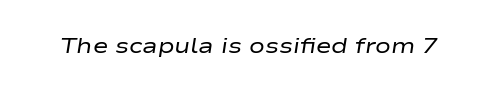
Q: Is the text bold? A: No.
Q: Is the text italic (slanted)? A: Yes, it leans right by about 9 degrees.
Q: Is the text underlined? A: No.
Q: Is the spacing between letters normal or unusually wide? A: Normal.
